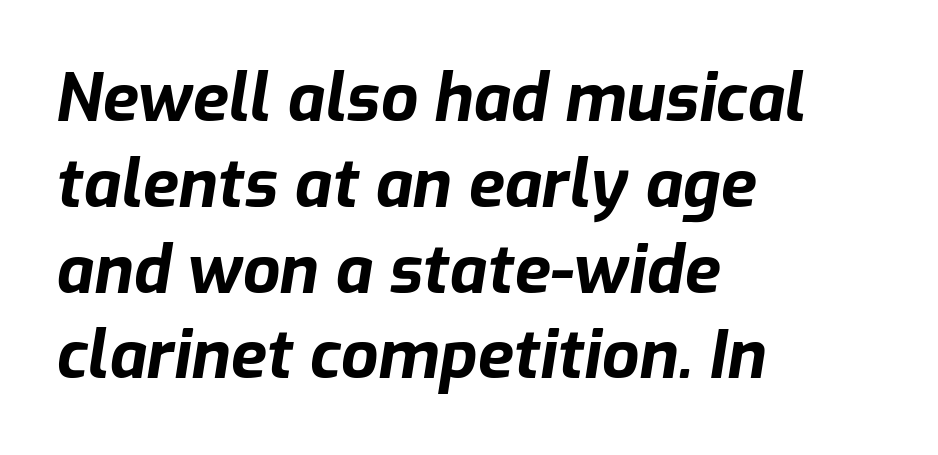
The image shows 66 px bold type, italic (leaning right); set left-aligned, normal line spacing (1.3x), normal letter spacing, not underlined; low stroke contrast and a medium x-height.
